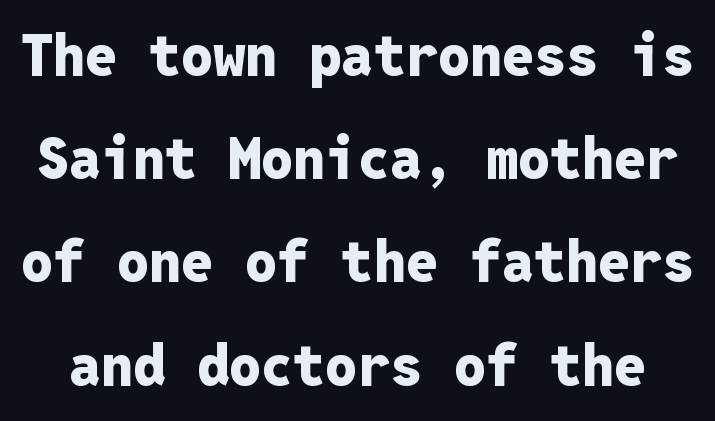
The space beneath each line is pristine and unruled. Think of a typewriter: that constant character pitch is what you see here. Rendered with straight, roman letterforms. The letters are bold, with thick, heavy strokes.
